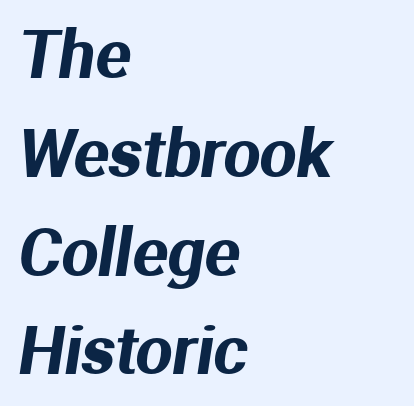
This sample has the flowing, uneven cadence of proportional lettering. Examine the stroke ends and you'll find no serifs. Vertical spacing — default. Layout note: lines flush left.
